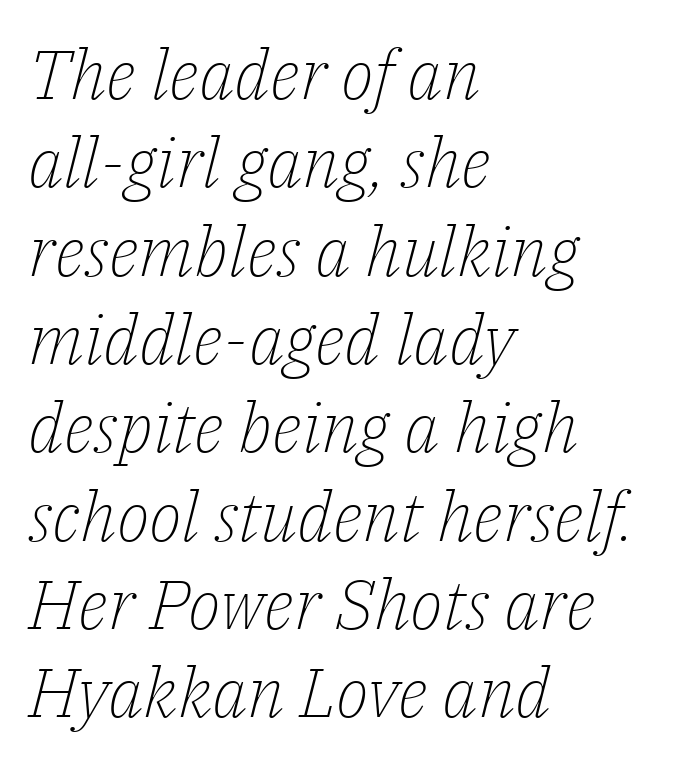
The image shows 69 px light serif type, italic (leaning right); set left-aligned, normal line spacing (1.28x), normal letter spacing, not underlined; low stroke contrast and a medium x-height.
